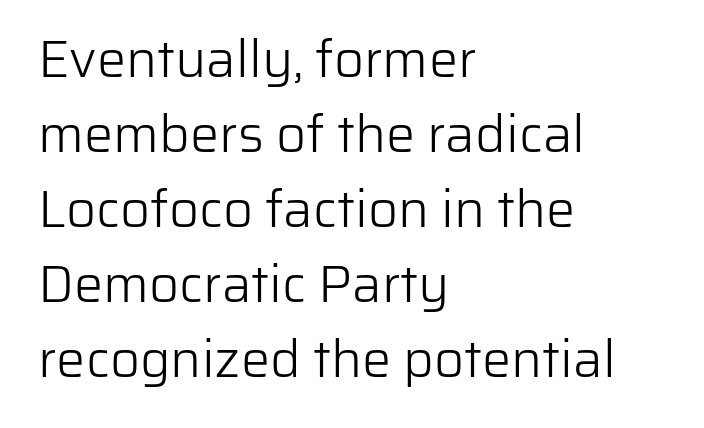
Q: Is the text bold? A: No.
Q: Is the text italic (slanted)? A: No, it is upright.
Q: Is the typeface a serif or a sans-serif typeface? A: Sans-serif.
Q: Is the text underlined? A: No.
Q: How is the paragraph aligned? A: Left-aligned.
Q: Is the spacing between letters normal or unusually wide? A: Normal.
Q: Is the spacing between lines tight, normal or loose? A: Normal.
Q: Width (condensed, normal, or wide)? A: Normal.
Q: Stroke contrast? A: Low.
Q: x-height? A: Medium.
Q: Monospaced? A: No.
